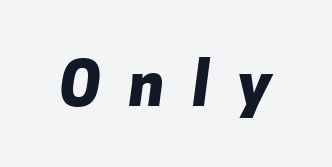
Does extra space separate the letters? Yes, quite a lot of it. This sample has the flowing, uneven cadence of proportional lettering. The glyphs in this specimen are sans serif. The characters look thick and weighty, a clear bold.
